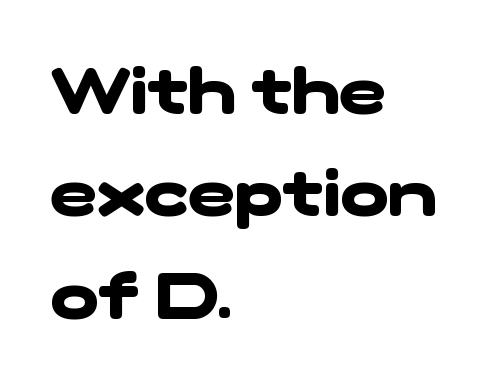
Horizontally, the lines are justified to the leading edge only. Classification — sans serif. Baseline-to-baseline distance is the conventional proportion of letter height. Nobody touched the tracking dial on this one. Chunky letters — that's bold for sure.
